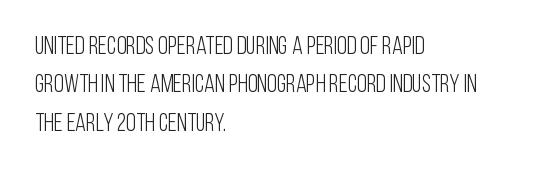
The image shows 25 px text type, upright; set left-aligned, normal line spacing (1.54x), normal letter spacing, not underlined.
